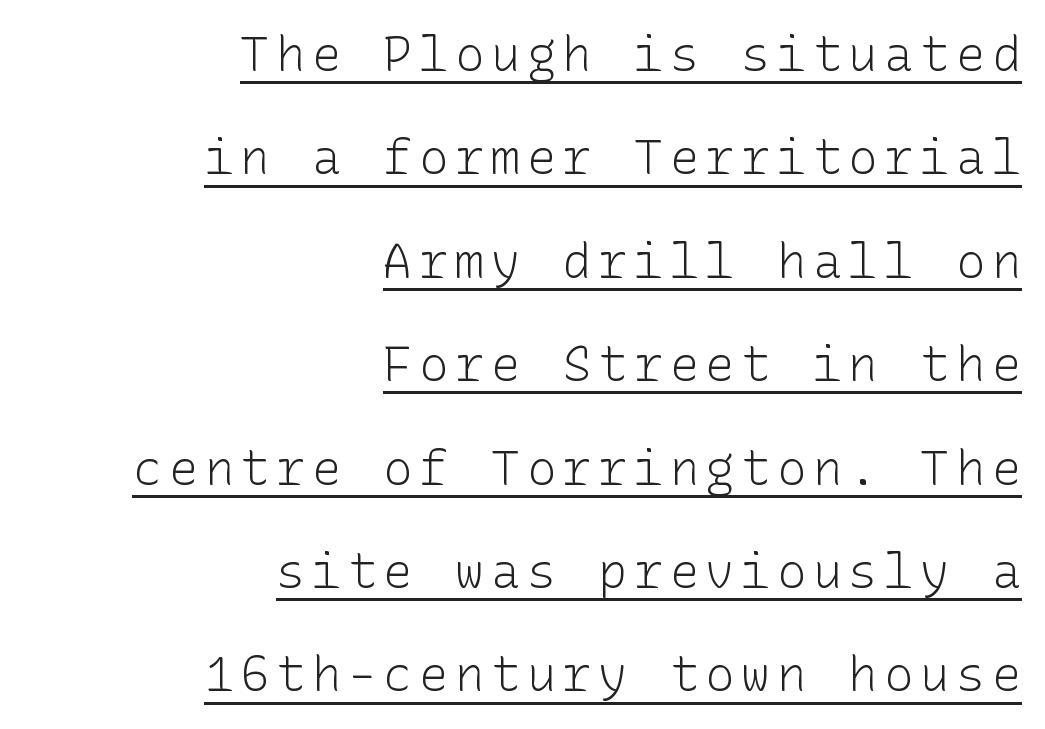
The image shows 49 px light sans-serif type, upright; set right-aligned, loose line spacing (2.11x), underlined; low stroke contrast and a medium x-height.
